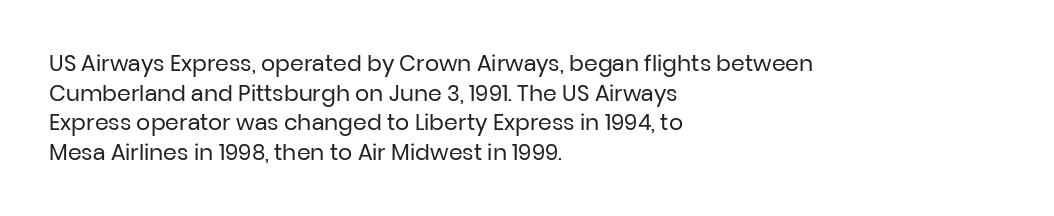
Q: Is the text bold? A: No.
Q: Is the text italic (slanted)? A: No, it is upright.
Q: Is the text underlined? A: No.
Q: How is the paragraph aligned? A: Left-aligned.
Q: Is the spacing between letters normal or unusually wide? A: Normal.
Q: Is the spacing between lines tight, normal or loose? A: Normal.
